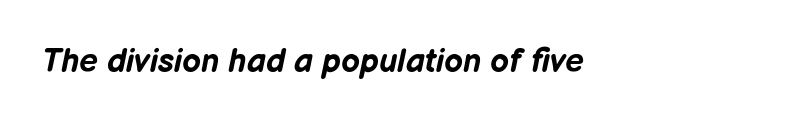
{"italic": "yes", "lean": "right", "slant_degrees": 12, "bold": "yes", "weight": "bold", "width": "normal", "stroke_contrast": "low", "x_height": "medium", "monospaced": "no", "underline": "no", "letter_spacing": "normal", "letter_spacing_em": 0.0, "glyph_px": 33}
